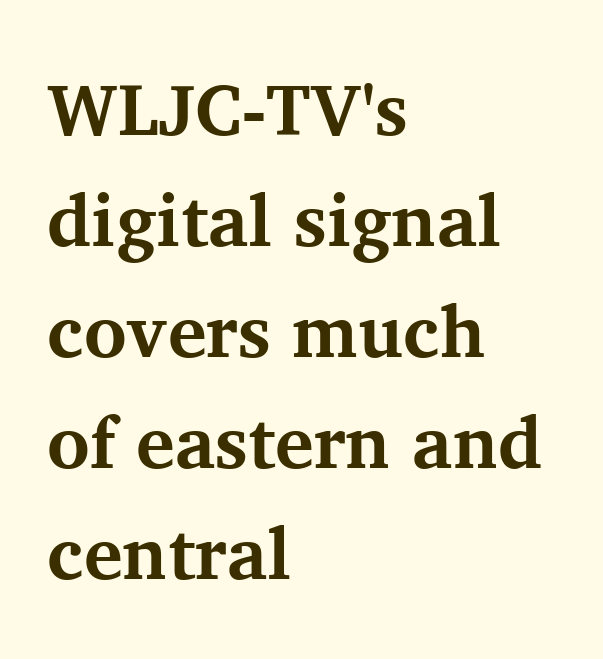
The glyphs in this specimen are seriffed. Summary of vertical rhythm: regular, with standard interline spacing. Descender tails drop into unmarked territory. These lines carry a lot of weight — the face is fully bold. The axis of the letterforms is exactly vertical. Do the characters align in a grid? No, the font is proportional.
